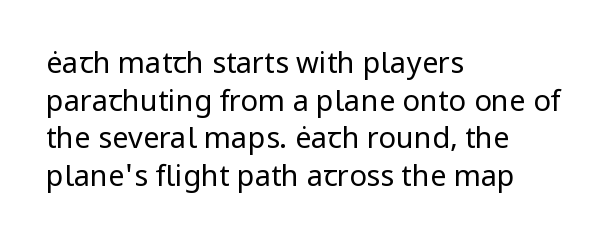
Q: Is the text bold? A: No.
Q: Is the text italic (slanted)? A: No, it is upright.
Q: Is the typeface a serif or a sans-serif typeface? A: Sans-serif.
Q: Is the text underlined? A: No.
Q: How is the paragraph aligned? A: Left-aligned.
Q: Is the spacing between letters normal or unusually wide? A: Normal.
Q: Is the spacing between lines tight, normal or loose? A: Normal.
Q: Width (condensed, normal, or wide)? A: Normal.
Q: Stroke contrast? A: Low.
Q: x-height? A: Medium.
Q: Monospaced? A: No.
